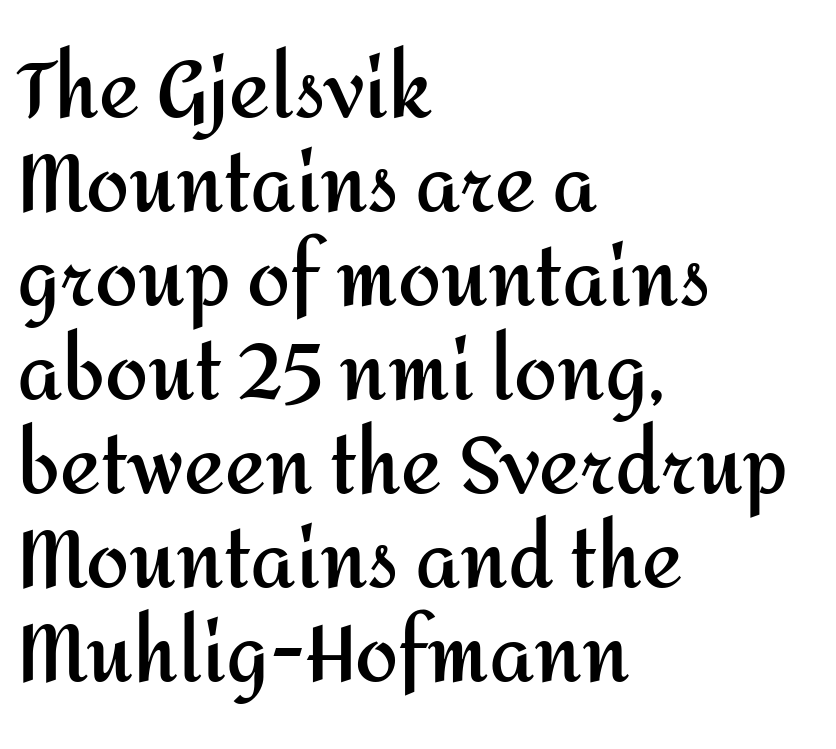
The image shows 77 px semibold sans-serif type, upright; set left-aligned, line spacing 1.22x, normal letter spacing, not underlined; medium stroke contrast and a medium x-height.
